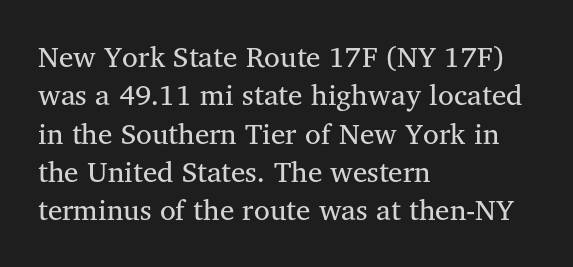
{"serif": "yes", "italic": "no", "bold": "no", "weight": "regular", "width": "normal", "stroke_contrast": "medium", "x_height": "medium", "monospaced": "no", "underline": "no", "align": "left", "line_spacing": "normal", "line_spacing_ratio": 1.32, "letter_spacing": "normal", "letter_spacing_em": 0.0, "glyph_px": 29}
